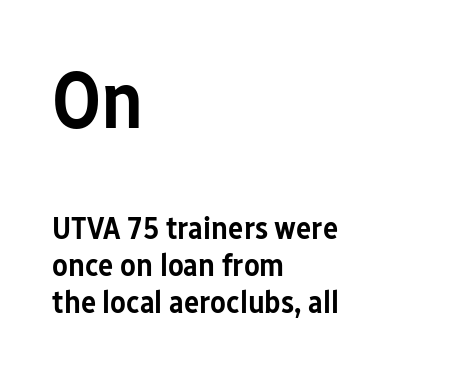
{"serif": "no", "italic": "no", "bold": "semi", "weight": "semibold", "width": "condensed", "stroke_contrast": "low", "x_height": "medium", "monospaced": "no", "underline": "no", "align": "left", "line_spacing": "tight", "line_spacing_ratio": 1.15, "letter_spacing": "normal", "letter_spacing_em": 0.0, "larger_block": "first", "size_ratio": 2.5, "glyph_px": 80}
